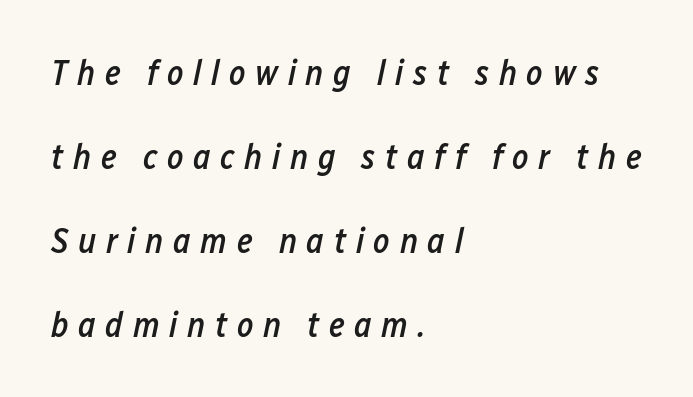
The image shows 35 px semibold, condensed type, italic (leaning right); set left-aligned, loose line spacing (2.4x), unusually wide letter spacing (+0.27 em), not underlined; low stroke contrast and a medium x-height.
